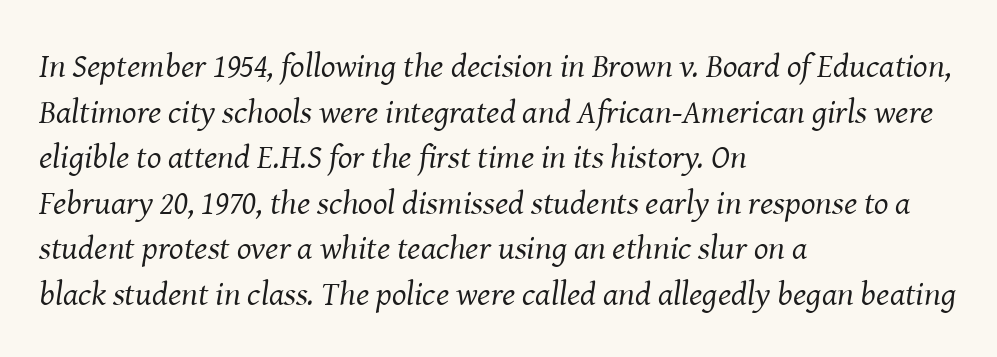
The rendering uses natural spacing where letterforms have individual widths. Italic: yes, the glyphs are oblique. Whoever set this chose a conventional vertical rhythm. Weight: not bold — regular or lighter. Where is the straight margin? On the left.
